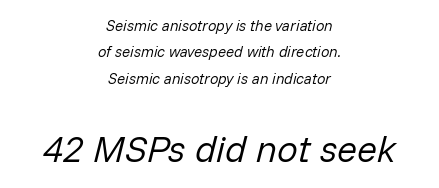
Q: Is the text bold? A: No.
Q: Is the text italic (slanted)? A: Yes, it leans right by about 14 degrees.
Q: Is the text underlined? A: No.
Q: How is the paragraph aligned? A: Centered.
Q: Is the spacing between letters normal or unusually wide? A: Normal.
Q: Which block of text is set in a larger size, the first (top) or the second (bottom)? A: The second (bottom) one.
Q: Width (condensed, normal, or wide)? A: Normal.
Q: Stroke contrast? A: Low.
Q: x-height? A: Medium.
Q: Monospaced? A: No.
